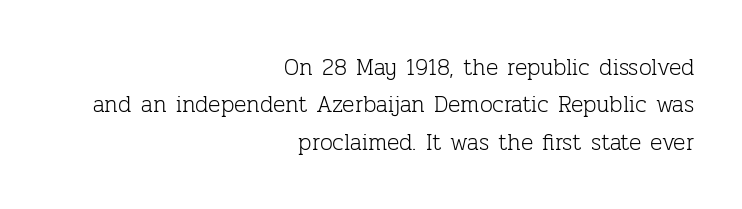
The letters sit at their default tracking, neither squeezed nor spread. Horizontal bands of white between lines are of average thickness. This reads as an unemphasized weight, regular at the heaviest. Vertical strokes here are truly vertical.
